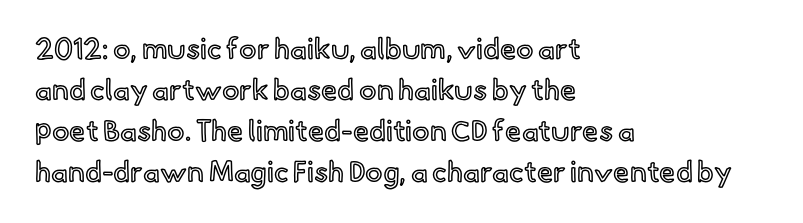
{"italic": "no", "width": "normal", "x_height": "small", "monospaced": "no", "underline": "no", "align": "left", "line_spacing": "normal", "line_spacing_ratio": 1.41, "letter_spacing": "normal", "letter_spacing_em": 0.0, "glyph_px": 29}
